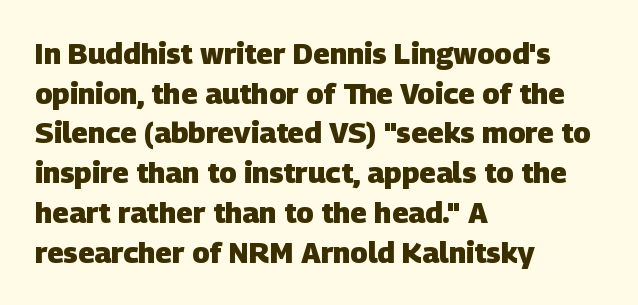
{"serif": "no", "bold": "yes", "weight": "heavy", "width": "normal", "stroke_contrast": "low", "x_height": "large", "monospaced": "no", "underline": "no", "align": "left", "line_spacing": "normal", "line_spacing_ratio": 1.37, "letter_spacing": "normal", "letter_spacing_em": 0.0, "glyph_px": 29}
